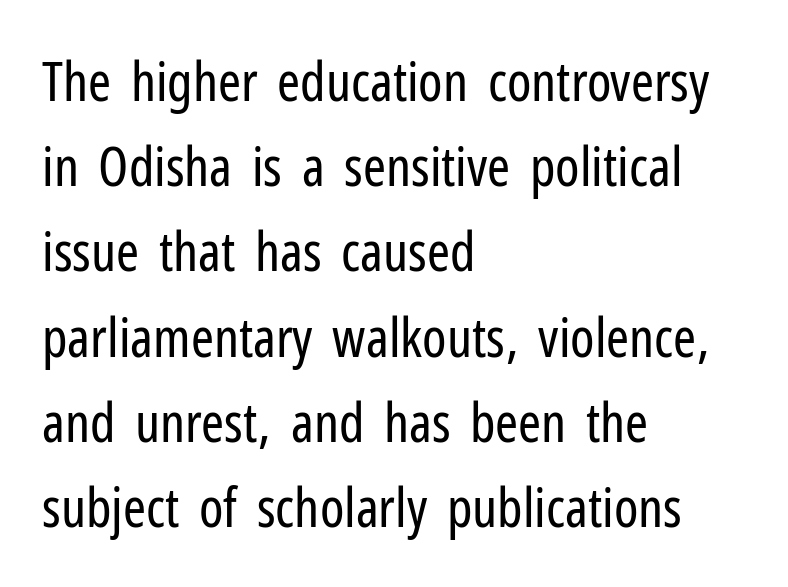
Compared with typical body copy, the letter spacing here is the same. Students, observe: this is what conventionally led text looks like. The passage shown is not underscored anywhere. This is not heavy type; no bold has been used. Each letter keeps its own natural width here, so spacing adapts to shape. Which margin do the lines hug? The left one — the right edge is uneven.
